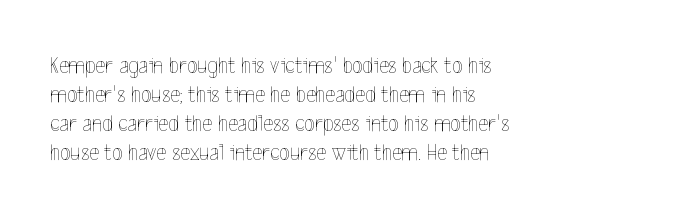
The strokes carry an ordinary text weight at most. Default kerning and tracking; the words read as compact shapes. The gap between lines stays unmarked. Does the lettering tilt? It doesn't — this is upright.
